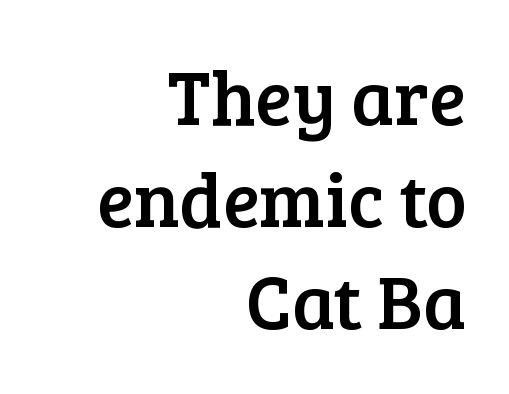
Does the copy run flush right? Yes — the right margin is perfectly even. The passage shown is not underscored anywhere. Is the letter spacing exaggerated? No — it looks like the ordinary default. Ascenders rise straight up at ninety degrees.
